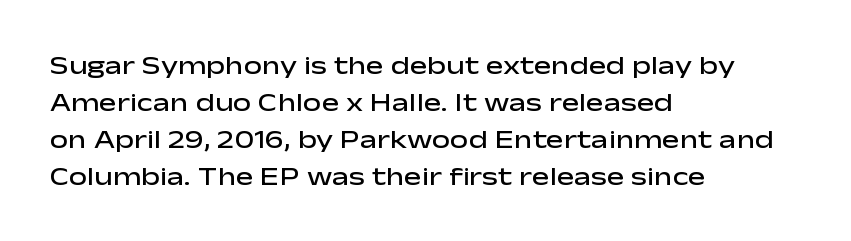
{"italic": "no", "bold": "semi", "underline": "no", "align": "left", "line_spacing": "normal", "line_spacing_ratio": 1.42, "letter_spacing": "normal", "letter_spacing_em": 0.0, "glyph_px": 26}
